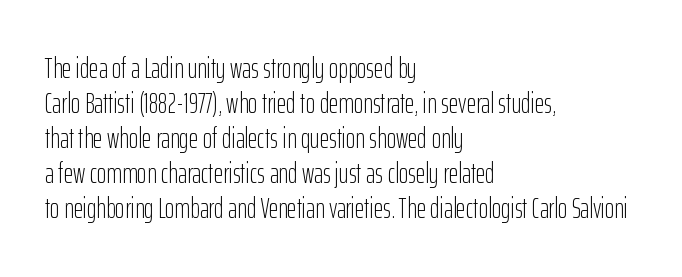
The image shows 29 px light, condensed sans-serif type, upright; set left-aligned, line spacing 1.21x, normal letter spacing, not underlined; low stroke contrast and a medium x-height.
